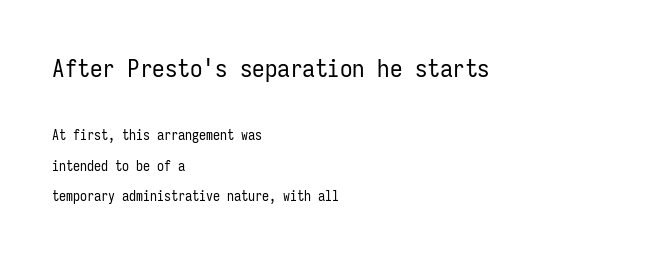
The cut favours lightness, reaching ordinary text weight at its darkest. Is there much room between lines? Yes — plenty of vertical air separates them. Style check: upright. Anything drawn beneath the words? Only blank space.
